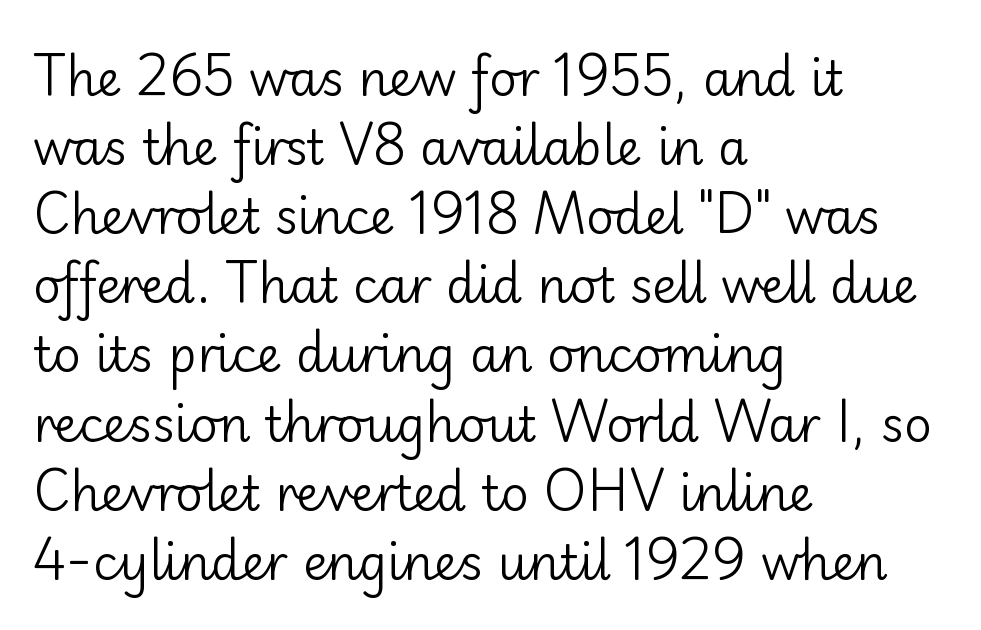
The image shows 48 px regular-weight sans-serif type, upright; set left-aligned, normal line spacing (1.44x), normal letter spacing, not underlined; low stroke contrast and a small x-height.
